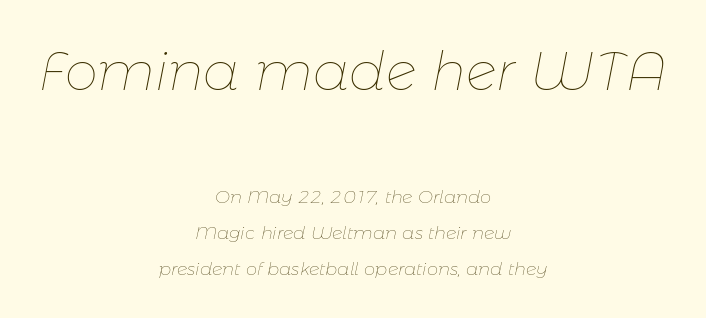
{"italic": "yes", "lean": "right", "slant_degrees": 11, "bold": "no", "weight": "thin", "width": "normal", "stroke_contrast": "low", "x_height": "medium", "monospaced": "no", "underline": "no", "align": "center", "line_spacing": "loose", "line_spacing_ratio": 1.98, "letter_spacing": "normal", "letter_spacing_em": 0.0, "larger_block": "first", "size_ratio": 2.94, "glyph_px": 53}
